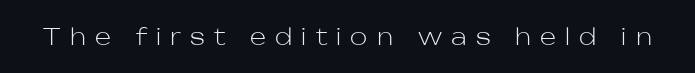
The image shows 23 px text type, upright; set unusually wide letter spacing (+0.4 em), not underlined.
